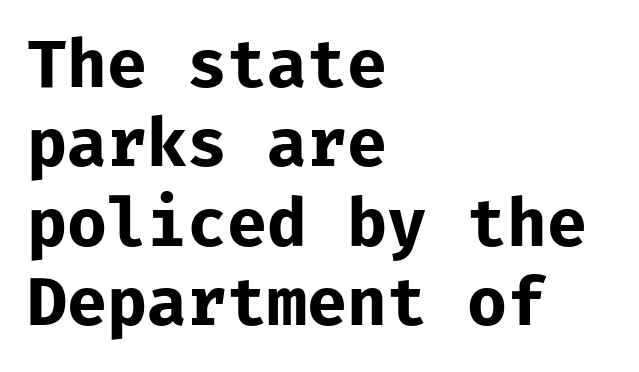
Q: Is the text bold? A: Yes.
Q: Is the text italic (slanted)? A: No, it is upright.
Q: Is the typeface a serif or a sans-serif typeface? A: Sans-serif.
Q: Is the text underlined? A: No.
Q: How is the paragraph aligned? A: Left-aligned.
Q: Is the spacing between letters normal or unusually wide? A: Normal.
Q: Width (condensed, normal, or wide)? A: Normal.
Q: Stroke contrast? A: Low.
Q: x-height? A: Medium.
